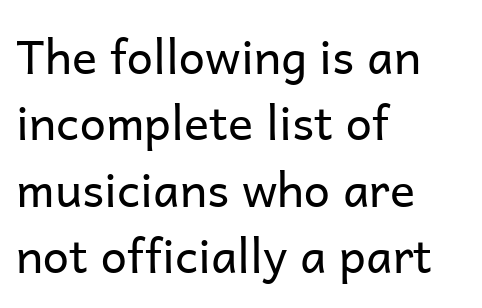
This sample has the flowing, uneven cadence of proportional lettering. The space directly below the letters is spotless. A sans-serif font was chosen for this passage. Compared with typical body copy, the letter spacing here is the same. Weight: regular or lighter. What's the leading like? Ordinary, nothing unusual.
